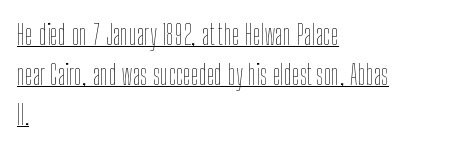
{"italic": "no", "bold": "no", "weight": "thin", "width": "condensed", "stroke_contrast": "low", "x_height": "medium", "monospaced": "no", "underline": "yes", "align": "left", "line_spacing": "normal", "line_spacing_ratio": 1.42, "letter_spacing": "normal", "letter_spacing_em": 0.0, "glyph_px": 28}
